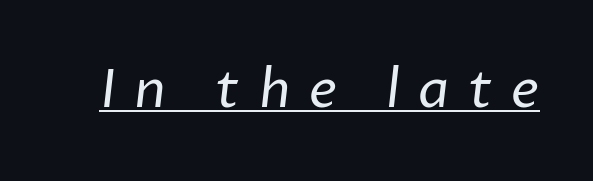
{"serif": "no", "bold": "no", "weight": "regular", "width": "normal", "stroke_contrast": "low", "x_height": "medium", "monospaced": "no", "underline": "yes", "letter_spacing": "wide", "letter_spacing_em": 0.35, "glyph_px": 53}
